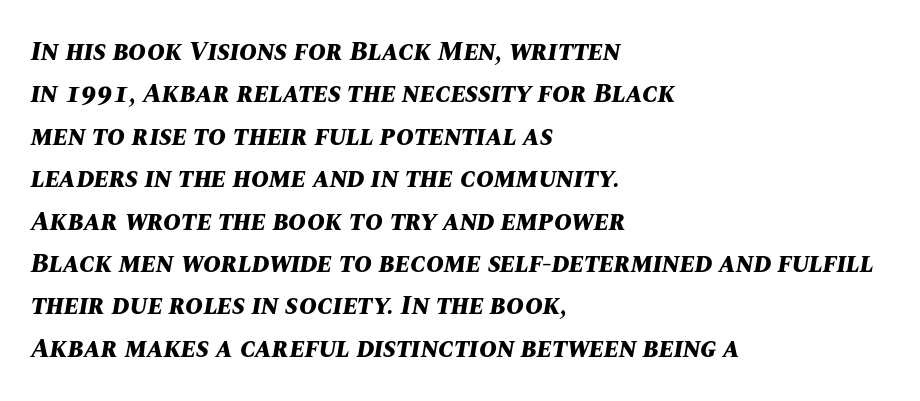
{"italic": "yes", "lean": "right", "slant_degrees": 10, "bold": "yes", "underline": "no", "align": "left", "line_spacing": "normal", "line_spacing_ratio": 1.57, "letter_spacing": "normal", "letter_spacing_em": 0.0, "glyph_px": 27}
